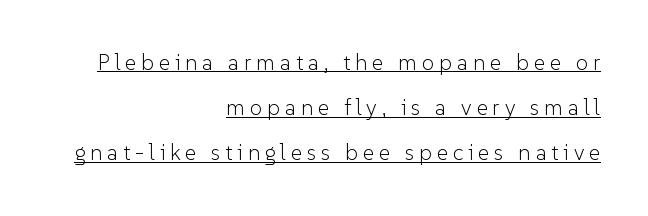
Q: Is the text bold? A: No.
Q: Is the text italic (slanted)? A: No, it is upright.
Q: Is the text underlined? A: Yes.
Q: How is the paragraph aligned? A: Right-aligned.
Q: Is the spacing between letters normal or unusually wide? A: Unusually wide.
Q: Is the spacing between lines tight, normal or loose? A: Loose.
